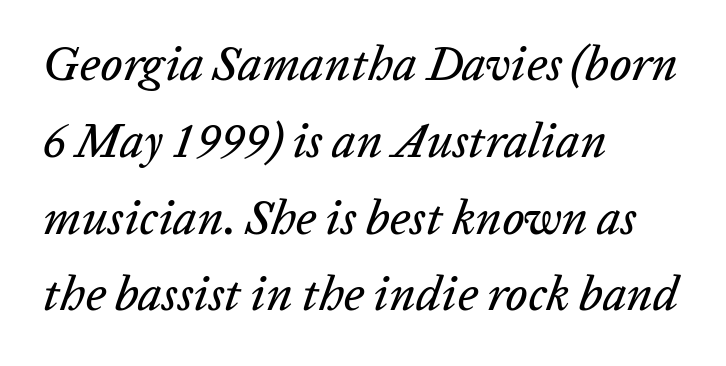
The image shows 48 px text type, italic (leaning right); set left-aligned, normal line spacing (1.6x), normal letter spacing, not underlined; low stroke contrast and a medium x-height.
